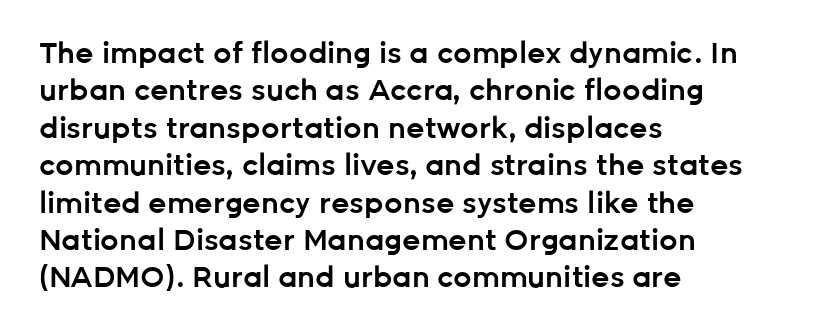
{"serif": "no", "italic": "no", "bold": "semi", "weight": "semibold", "width": "normal", "stroke_contrast": "low", "x_height": "medium", "monospaced": "no", "underline": "no", "align": "left", "line_spacing": "normal", "line_spacing_ratio": 1.29, "letter_spacing": "normal", "letter_spacing_em": 0.0, "glyph_px": 29}
